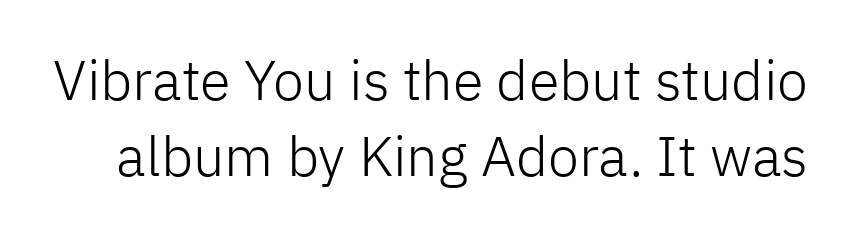
Plain, unruled lines of type. If you measured baseline to baseline, you'd find a middling distance. Tracking value appears to be zero — textbook default spacing. A typesetter would label this face a sans. Spacing verdict: proportional, widths tailored to each character.
